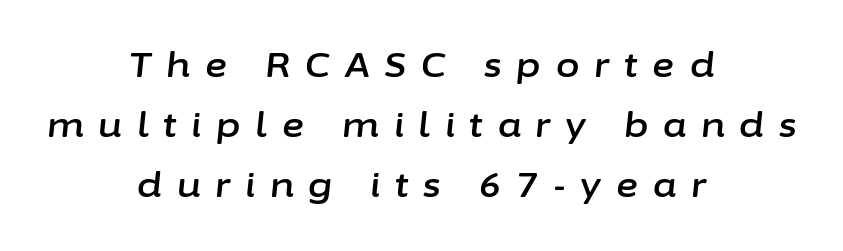
Spacing verdict: proportional, widths tailored to each character. No word sits above an underline. The lettering tilts uniformly, giving the passage an italic look. Letter spacing: wide.
